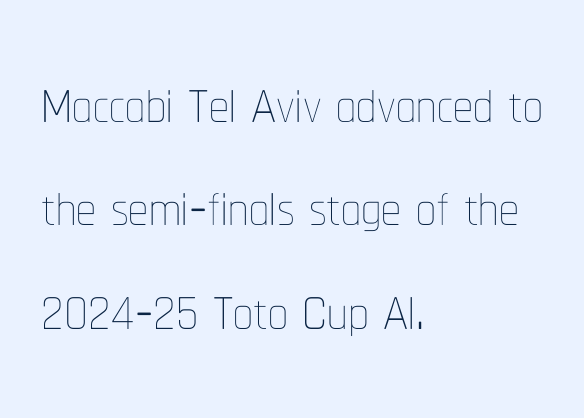
{"italic": "no", "bold": "no", "weight": "thin", "width": "condensed", "stroke_contrast": "low", "x_height": "medium", "monospaced": "no", "underline": "no", "align": "left", "line_spacing": "normal", "line_spacing_ratio": 1.31, "letter_spacing": "normal", "letter_spacing_em": 0.0, "glyph_px": 79}
